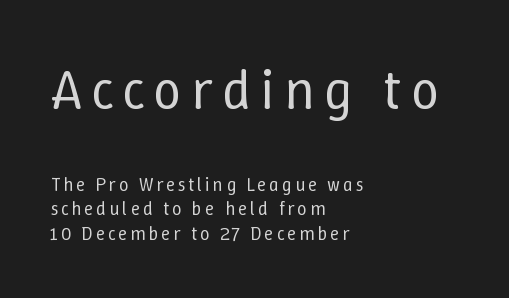
Q: Is the text bold? A: No.
Q: Is the text italic (slanted)? A: No, it is upright.
Q: Is the text underlined? A: No.
Q: How is the paragraph aligned? A: Left-aligned.
Q: Is the spacing between lines tight, normal or loose? A: Normal.
Q: Which block of text is set in a larger size, the first (top) or the second (bottom)? A: The first (top) one.
Q: Width (condensed, normal, or wide)? A: Normal.
Q: Stroke contrast? A: Low.
Q: x-height? A: Medium.
Q: Monospaced? A: No.
